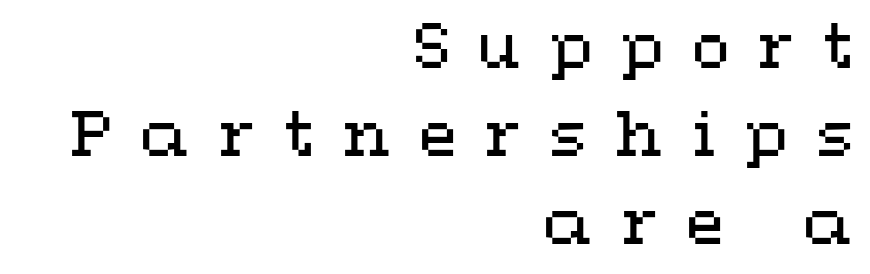
The rendering uses natural spacing where letterforms have individual widths. The lines in this sample share a right terminus and differ only in where they begin. One glance says typical: line gaps are just what's usual. Check the space under the baseline: it is left empty. Look at the tracking — it's clearly loosened, letters drifting apart.
